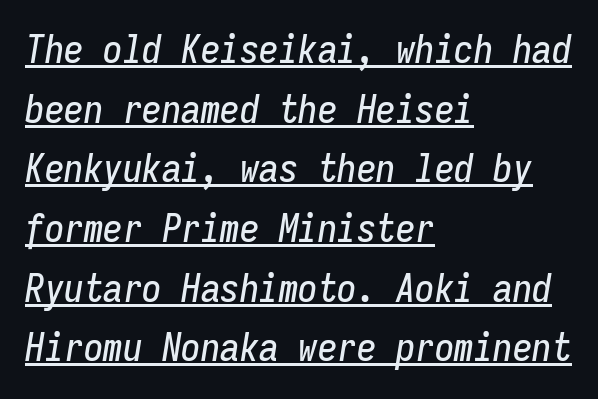
Q: Is the text italic (slanted)? A: Yes, it leans right by about 9 degrees.
Q: Is the text underlined? A: Yes.
Q: How is the paragraph aligned? A: Left-aligned.
Q: Is the spacing between letters normal or unusually wide? A: Normal.
Q: Is the spacing between lines tight, normal or loose? A: Normal.
Q: Width (condensed, normal, or wide)? A: Condensed.
Q: Stroke contrast? A: Low.
Q: x-height? A: Medium.
Q: Monospaced? A: Yes.
